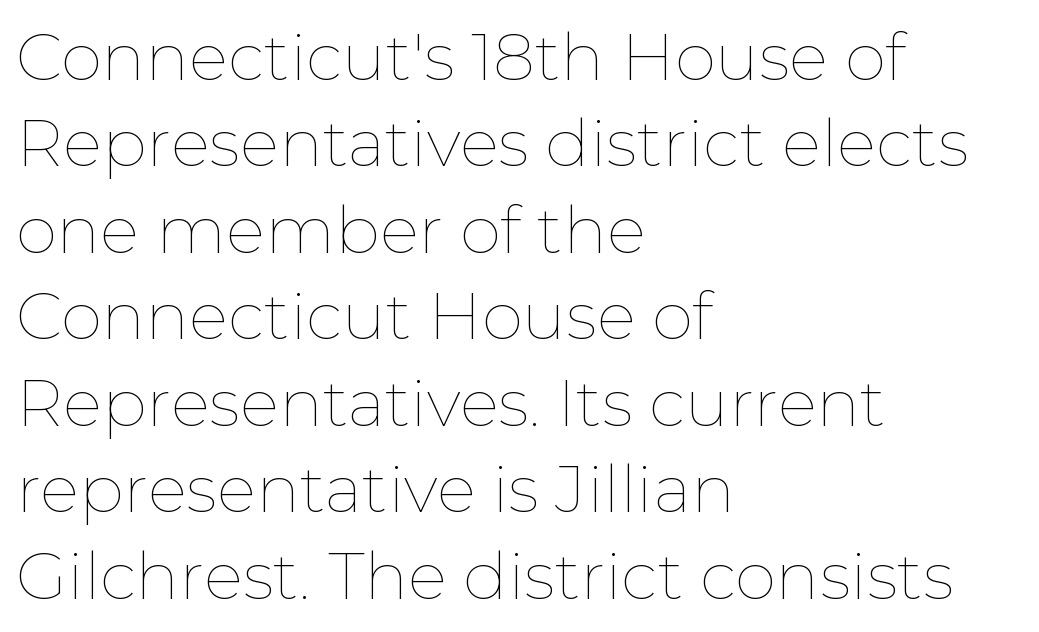
What's the leading like? Ordinary, nothing unusual. Nobody drew a line under any word here. The line texture is even and compact thanks to regular tracking. Horizontally, the lines are justified to the leading edge only. Do the characters align in a grid? No, the font is proportional.
